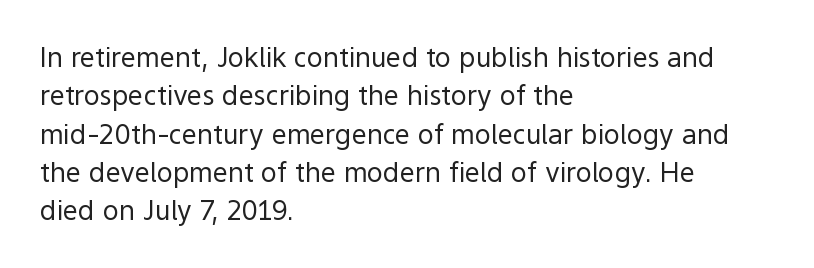
Every row of glyphs begins at an identical x-position on the left. A roman cut, with each character standing at attention. Does the leading feel generous? No, just average. The tracking reads as untouched default to a designer's eye.
